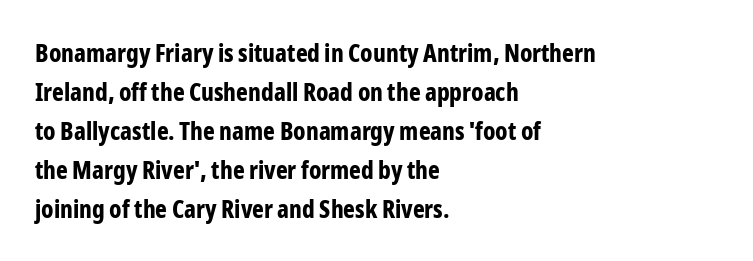
Q: Is the text bold? A: Yes.
Q: Is the text italic (slanted)? A: No, it is upright.
Q: Is the text underlined? A: No.
Q: How is the paragraph aligned? A: Left-aligned.
Q: Is the spacing between letters normal or unusually wide? A: Normal.
Q: Is the spacing between lines tight, normal or loose? A: Normal.
